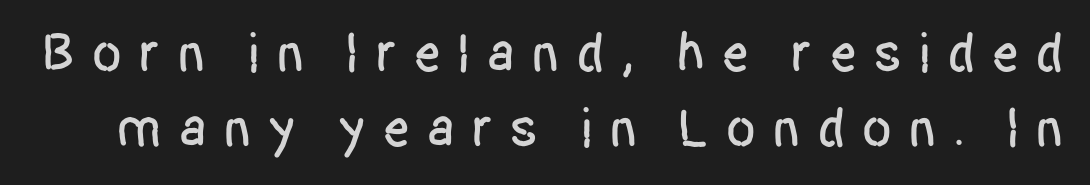
The image shows 56 px condensed sans-serif type, upright; set normal line spacing (1.34x), unusually wide letter spacing (+0.28 em), not underlined; low stroke contrast and a large x-height.
